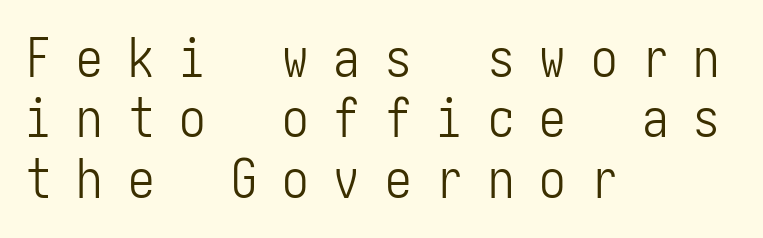
Q: Is the text bold? A: No.
Q: Is the text italic (slanted)? A: No, it is upright.
Q: Is the typeface a serif or a sans-serif typeface? A: Sans-serif.
Q: Is the text underlined? A: No.
Q: How is the paragraph aligned? A: Left-aligned.
Q: Is the spacing between letters normal or unusually wide? A: Unusually wide.
Q: Is the spacing between lines tight, normal or loose? A: Tight.
Q: Width (condensed, normal, or wide)? A: Condensed.
Q: Stroke contrast? A: Low.
Q: x-height? A: Medium.
